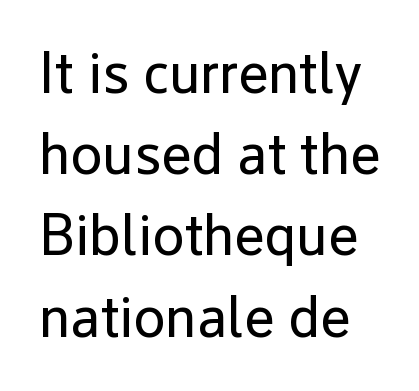
The image shows 58 px regular-weight sans-serif type, upright; set normal line spacing (1.4x), normal letter spacing, not underlined; low stroke contrast and a medium x-height.
